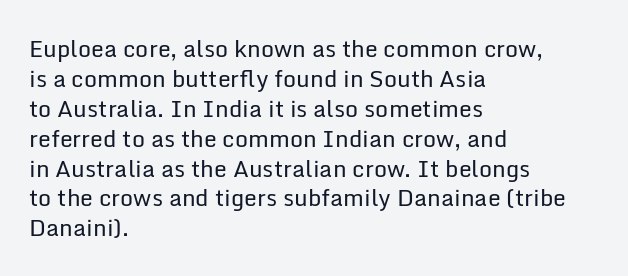
{"italic": "no", "bold": "no", "underline": "no", "align": "left", "line_spacing": "normal", "line_spacing_ratio": 1.3, "letter_spacing": "normal", "letter_spacing_em": 0.0, "glyph_px": 23}
